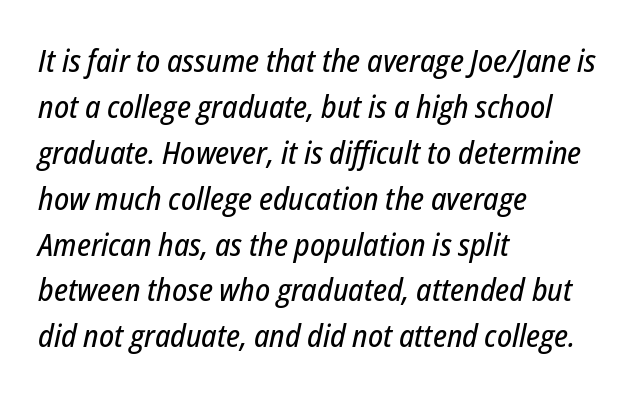
The image shows 31 px condensed type, italic (leaning right); set left-aligned, normal line spacing (1.48x), normal letter spacing, not underlined; low stroke contrast and a medium x-height.
